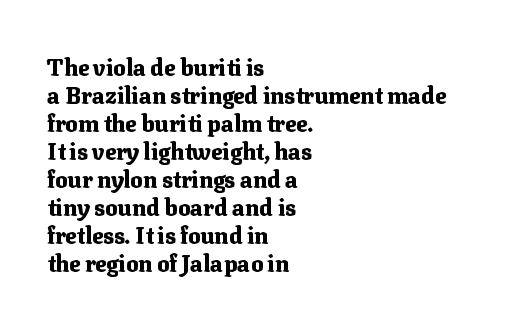
{"italic": "no", "bold": "yes", "underline": "no", "align": "left", "line_spacing_ratio": 1.22, "letter_spacing": "normal", "letter_spacing_em": 0.0, "glyph_px": 23}
